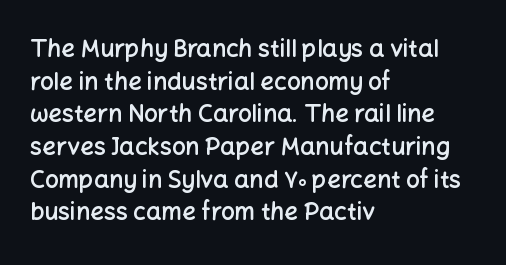
{"italic": "no", "bold": "semi", "underline": "no", "align": "left", "line_spacing": "normal", "line_spacing_ratio": 1.36, "letter_spacing": "normal", "letter_spacing_em": 0.0, "glyph_px": 24}
